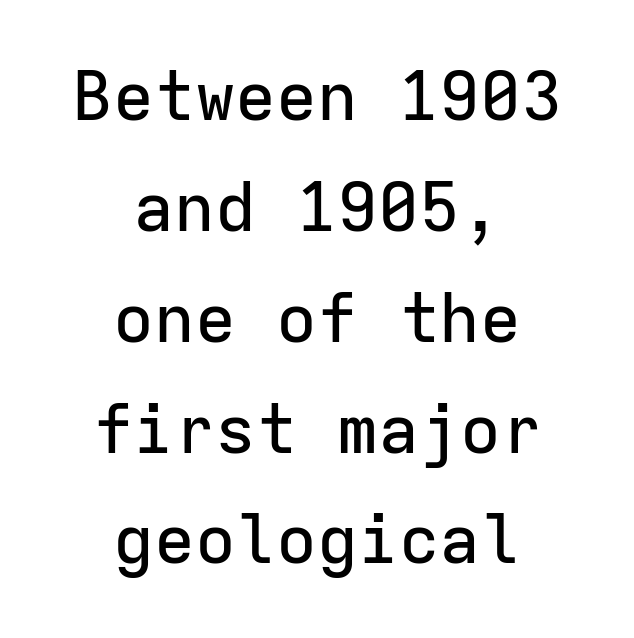
The image shows 68 px sans-serif type, upright, monospaced; set centered, normal line spacing (1.63x), normal letter spacing, not underlined; low stroke contrast and a medium x-height.
